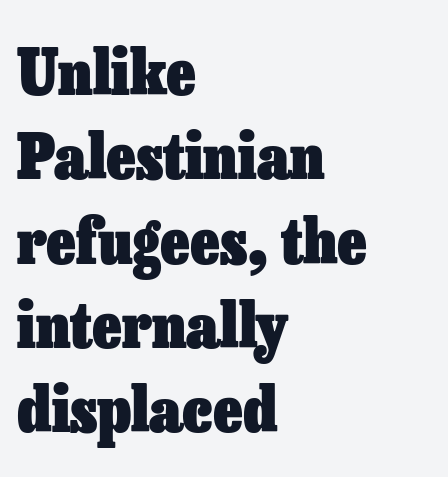
The image shows 62 px heavy type, upright; set left-aligned, normal line spacing (1.36x), normal letter spacing, not underlined; low stroke contrast and a medium x-height.
